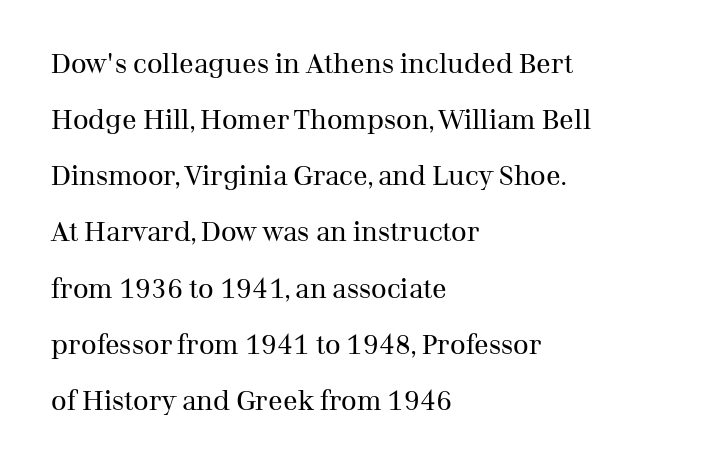
The lettering stays uniformly vertical, giving the passage a roman look. Beneath every word, the page is bare. Look at the tracking — it's just the regular setting, nothing added. This sample trades compactness for vertical openness between lines.
